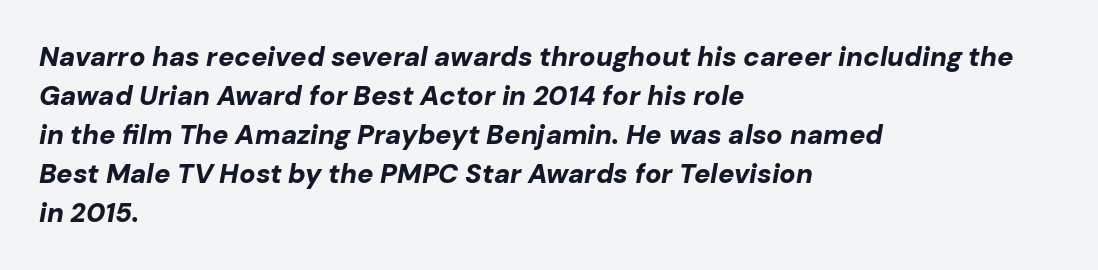
Glance below the letters and you will spot only blank space. The rendering anchors every line to the left-hand side. These words are printed bold, with thick strokes throughout. Words appear dense and cohesive because spacing is normal. The passage shown leans; its letterforms are oblique.
